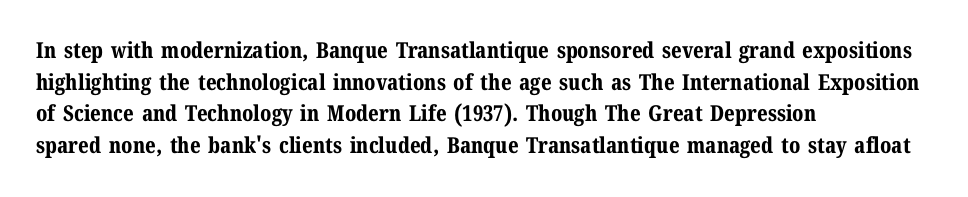
Beneath every word, the page is bare. Successive baselines arrive at the customary interval. It's the straight-up-and-down kind of type. Which margin do the lines hug? The left one — the right edge is uneven. Thick stems and heavy bowls — unmistakably bold.
